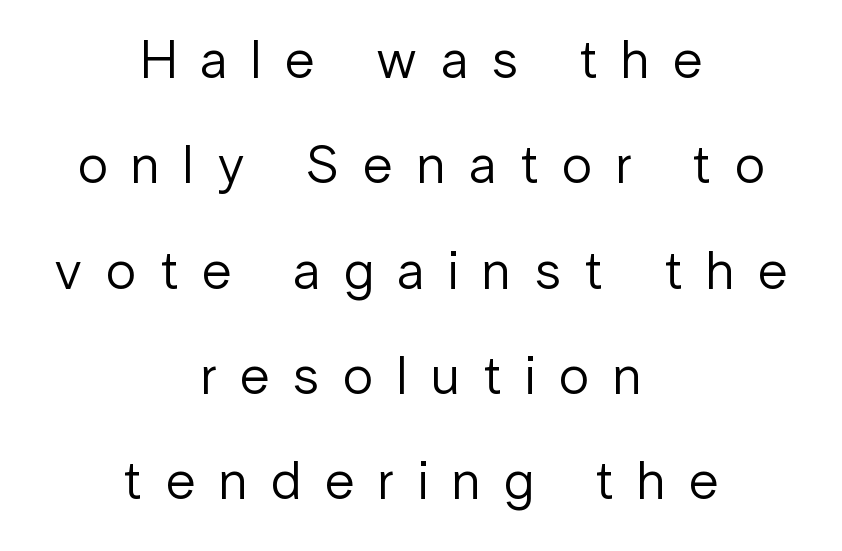
The image shows 54 px regular-weight sans-serif type, upright; set centered, loose line spacing (1.95x), unusually wide letter spacing (+0.44 em), not underlined; low stroke contrast and a medium x-height.
